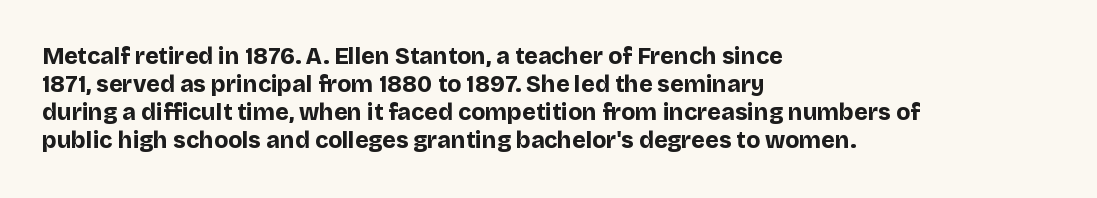
Q: Is the text bold? A: Yes.
Q: Is the text italic (slanted)? A: No, it is upright.
Q: Is the text underlined? A: No.
Q: How is the paragraph aligned? A: Left-aligned.
Q: Is the spacing between letters normal or unusually wide? A: Normal.
